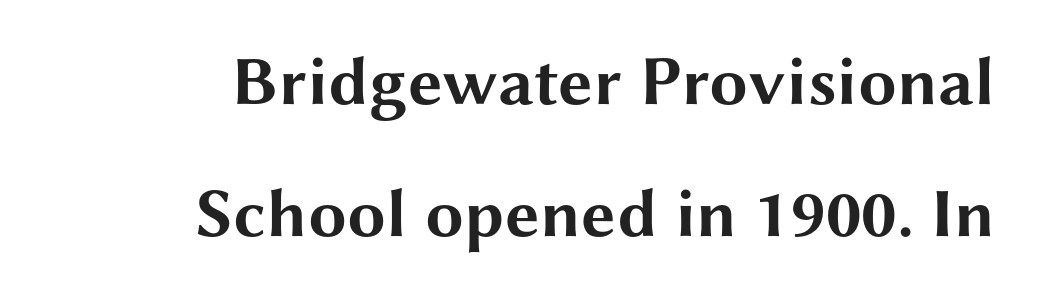
{"serif": "no", "italic": "no", "bold": "yes", "weight": "bold", "width": "wide", "stroke_contrast": "medium", "x_height": "medium", "monospaced": "no", "underline": "no", "align": "right", "line_spacing": "loose", "line_spacing_ratio": 1.91, "letter_spacing": "normal", "letter_spacing_em": 0.0, "glyph_px": 69}
